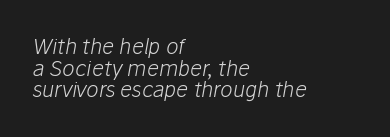
Q: Is the text bold? A: No.
Q: Is the text italic (slanted)? A: Yes, it leans right by about 10 degrees.
Q: Is the text underlined? A: No.
Q: How is the paragraph aligned? A: Left-aligned.
Q: Is the spacing between letters normal or unusually wide? A: Normal.
Q: Is the spacing between lines tight, normal or loose? A: Tight.
